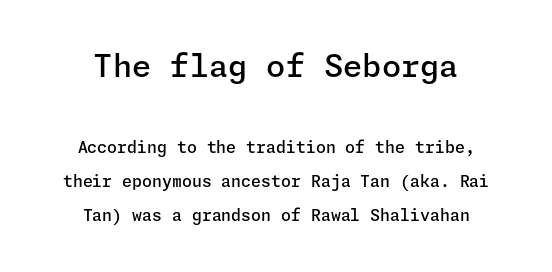
The image shows 31 px semibold sans-serif type, upright; set centered, loose line spacing (2.11x), normal letter spacing, not underlined; the first (top) block is 1.94x larger; low stroke contrast and a medium x-height.
